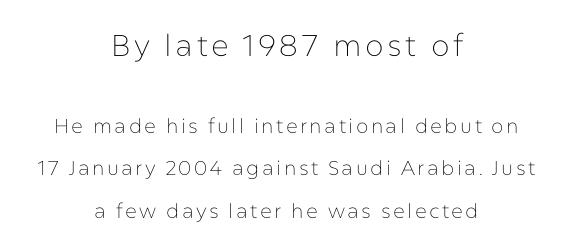
Q: Is the text bold? A: No.
Q: Is the text italic (slanted)? A: No, it is upright.
Q: Is the typeface a serif or a sans-serif typeface? A: Sans-serif.
Q: Is the text underlined? A: No.
Q: How is the paragraph aligned? A: Centered.
Q: Is the spacing between lines tight, normal or loose? A: Loose.
Q: Which block of text is set in a larger size, the first (top) or the second (bottom)? A: The first (top) one.
Q: Width (condensed, normal, or wide)? A: Normal.
Q: Stroke contrast? A: Low.
Q: x-height? A: Medium.
Q: Monospaced? A: No.
